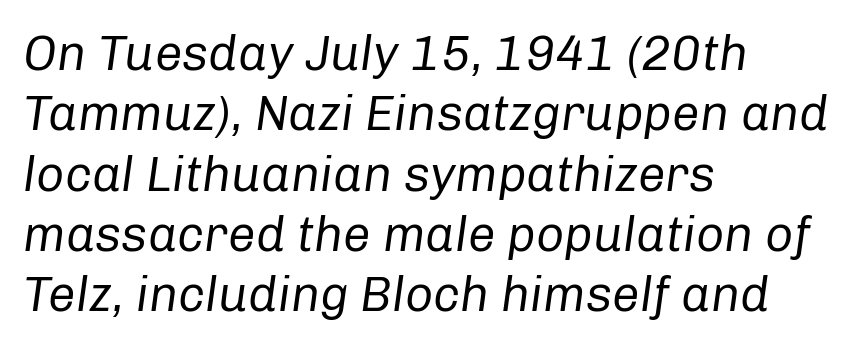
The image shows 49 px regular-weight type, italic (leaning right); set left-aligned, line spacing 1.23x, normal letter spacing, not underlined; low stroke contrast and a medium x-height.
